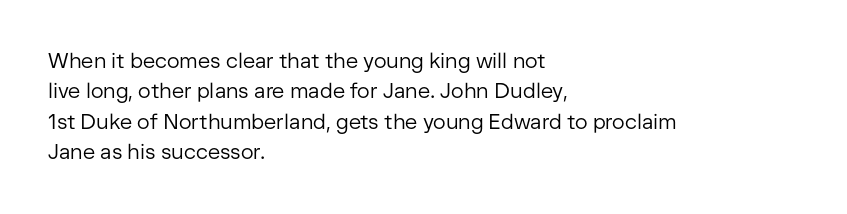
Letter spacing: default. Ink coverage per letter is moderate at most. The rag falls on the right side of this text block. Descenders are the only things crossing below the line. This block has exactly the height ordinary leading produces. This is the regular roman posture of the typeface.
